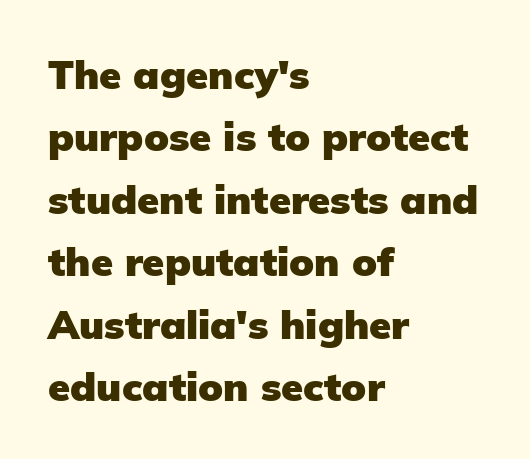
The image shows 40 px heavy sans-serif type, upright; set left-aligned, normal line spacing (1.56x), normal letter spacing, not underlined; low stroke contrast and a medium x-height.
